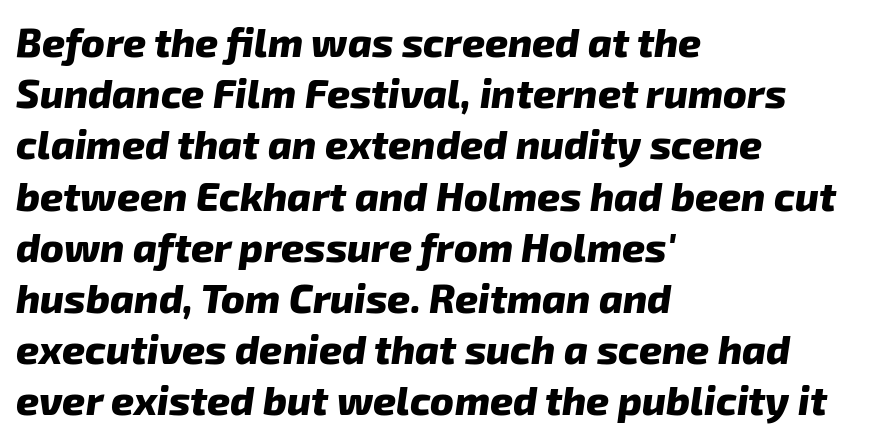
{"serif": "no", "bold": "yes", "weight": "heavy", "width": "normal", "stroke_contrast": "low", "x_height": "medium", "monospaced": "no", "underline": "no", "align": "left", "line_spacing": "normal", "line_spacing_ratio": 1.28, "letter_spacing": "normal", "letter_spacing_em": 0.0, "glyph_px": 40}
